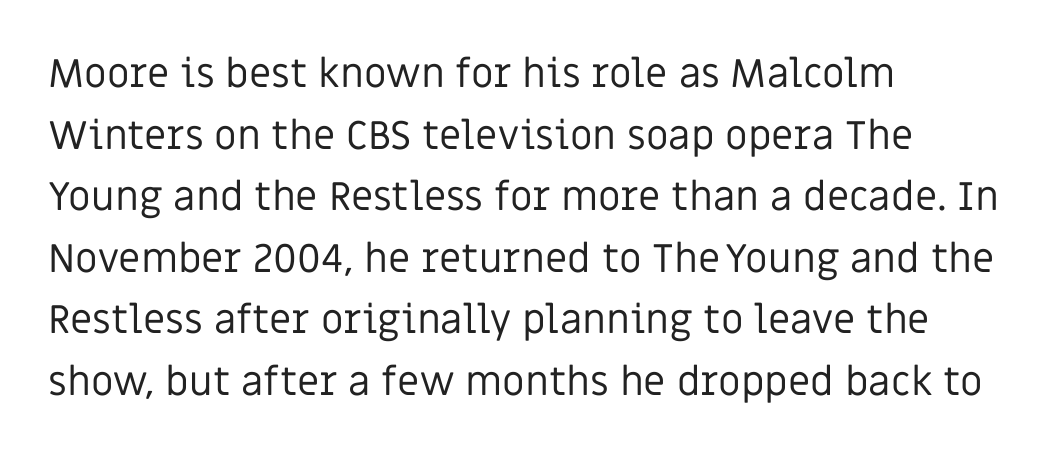
{"serif": "no", "italic": "no", "bold": "no", "weight": "regular", "width": "normal", "stroke_contrast": "low", "x_height": "large", "monospaced": "no", "underline": "no", "align": "left", "line_spacing": "normal", "line_spacing_ratio": 1.54, "letter_spacing": "normal", "letter_spacing_em": 0.0, "glyph_px": 40}
